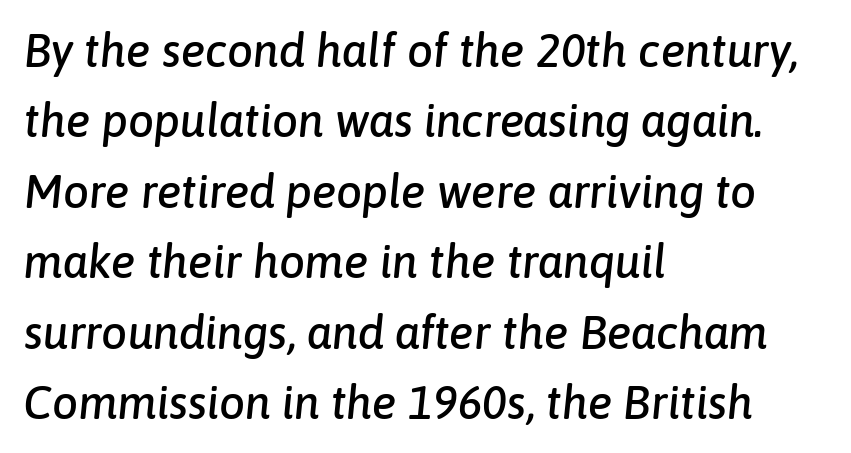
Q: Is the text italic (slanted)? A: Yes, it leans right by about 6 degrees.
Q: Is the text underlined? A: No.
Q: How is the paragraph aligned? A: Left-aligned.
Q: Is the spacing between letters normal or unusually wide? A: Normal.
Q: Is the spacing between lines tight, normal or loose? A: Normal.
Q: Width (condensed, normal, or wide)? A: Normal.
Q: Stroke contrast? A: Low.
Q: x-height? A: Medium.
Q: Monospaced? A: No.
